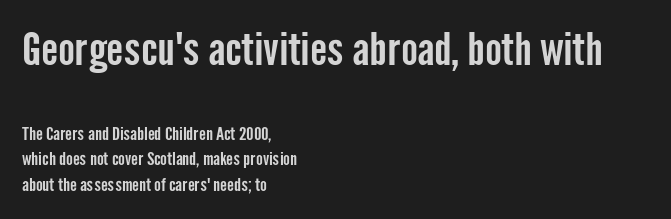
{"serif": "no", "italic": "no", "width": "condensed", "stroke_contrast": "low", "x_height": "medium", "monospaced": "no", "underline": "no", "align": "left", "line_spacing": "normal", "line_spacing_ratio": 1.42, "letter_spacing": "normal", "letter_spacing_em": 0.0, "larger_block": "first", "size_ratio": 2.5, "glyph_px": 45}
